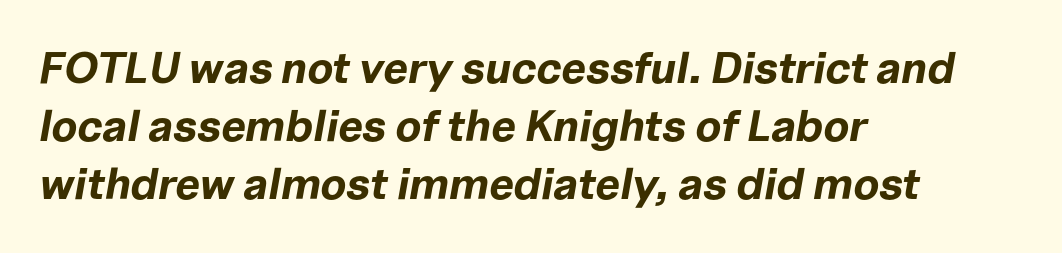
Q: Is the text bold? A: Yes.
Q: Is the text italic (slanted)? A: Yes, it leans right by about 10 degrees.
Q: Is the text underlined? A: No.
Q: How is the paragraph aligned? A: Left-aligned.
Q: Is the spacing between letters normal or unusually wide? A: Normal.
Q: Is the spacing between lines tight, normal or loose? A: Normal.
Q: Width (condensed, normal, or wide)? A: Normal.
Q: Stroke contrast? A: Low.
Q: x-height? A: Medium.
Q: Monospaced? A: No.
